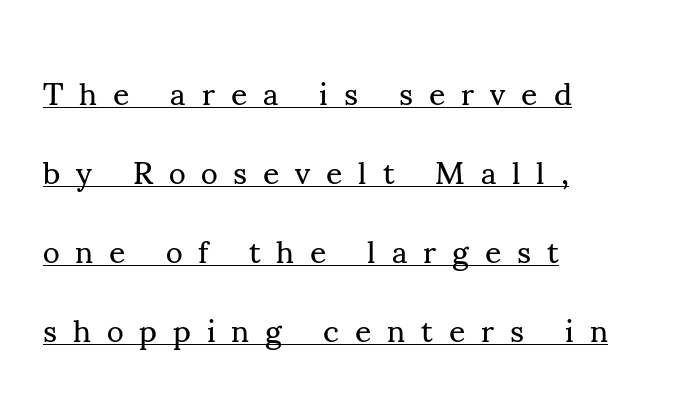
Does the copy run flush right? No — it runs flush left. Glance below the letters and you will spot a drawn line. Each letter keeps its own natural width here, so spacing adapts to shape. Characters remain perfectly vertical along every line. The face used here is rendered with a markedly widened letterfit. Horizontal bands of white between lines are thick stripes.
